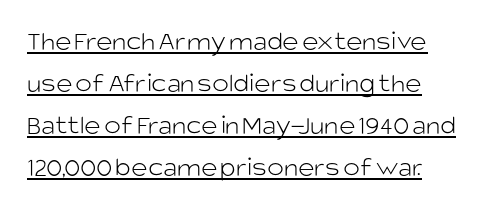
Letters have the restrained weight of plain body copy at most. Serifs: no, the terminals of the letterforms are clean. Whoever set this chose a conventional vertical rhythm. The rendering uses natural spacing where letterforms have individual widths. Notice how the stems are strictly vertical — no italics here. The line texture is even and compact thanks to regular tracking.
